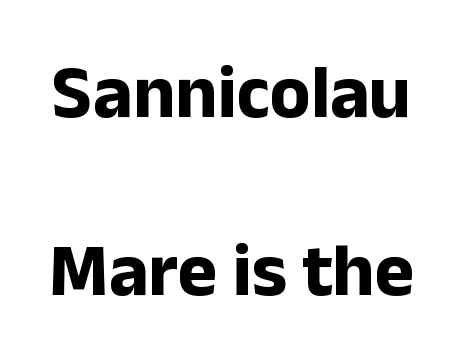
Q: Is the text bold? A: Yes.
Q: Is the text italic (slanted)? A: No, it is upright.
Q: Is the typeface a serif or a sans-serif typeface? A: Sans-serif.
Q: Is the text underlined? A: No.
Q: Is the spacing between letters normal or unusually wide? A: Normal.
Q: Is the spacing between lines tight, normal or loose? A: Loose.
Q: Width (condensed, normal, or wide)? A: Normal.
Q: Stroke contrast? A: Low.
Q: x-height? A: Medium.
Q: Monospaced? A: No.
